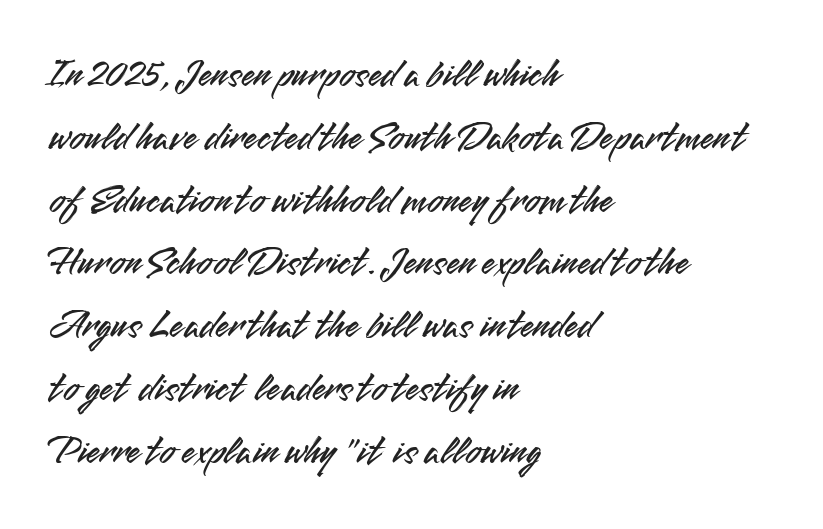
Look at the bottom of the vertical strokes: they stop flat, with no serifs. Horizontal alignment here is leftward, the default for most running prose. The leading is moderate, giving the passage an even texture. Each letter keeps its own natural width here, so spacing adapts to shape. The space directly below the letters is spotless. The letterforms sit shoulder to shoulder at normal distance.
